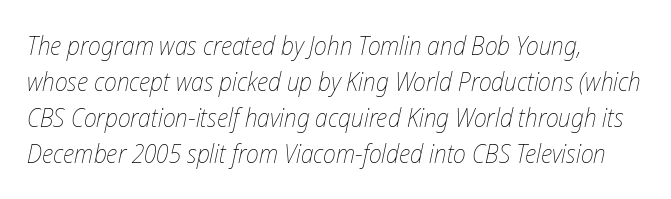
{"italic": "yes", "lean": "right", "slant_degrees": 12, "bold": "no", "underline": "no", "align": "left", "line_spacing": "normal", "line_spacing_ratio": 1.39, "letter_spacing": "normal", "letter_spacing_em": 0.0, "glyph_px": 26}
